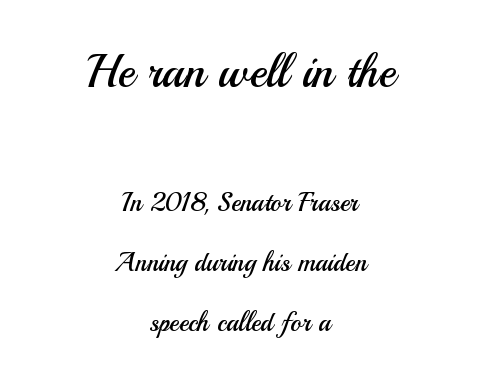
Q: Is the text bold? A: No.
Q: Is the text italic (slanted)? A: Yes.
Q: Is the typeface a serif or a sans-serif typeface? A: Sans-serif.
Q: Is the text underlined? A: No.
Q: How is the paragraph aligned? A: Centered.
Q: Is the spacing between letters normal or unusually wide? A: Normal.
Q: Is the spacing between lines tight, normal or loose? A: Loose.
Q: Which block of text is set in a larger size, the first (top) or the second (bottom)? A: The first (top) one.
Q: Width (condensed, normal, or wide)? A: Normal.
Q: Stroke contrast? A: Medium.
Q: x-height? A: Small.
Q: Monospaced? A: No.
